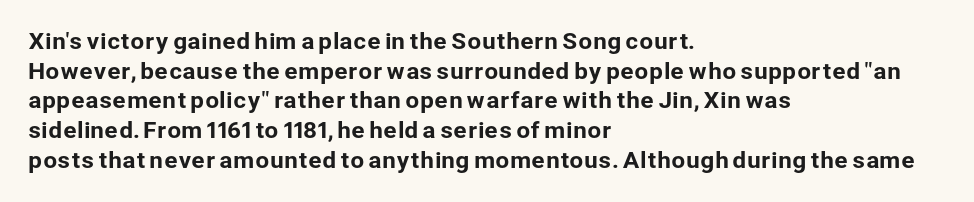
The image shows 22 px text type, upright; set left-aligned, normal line spacing (1.35x), normal letter spacing, not underlined.
